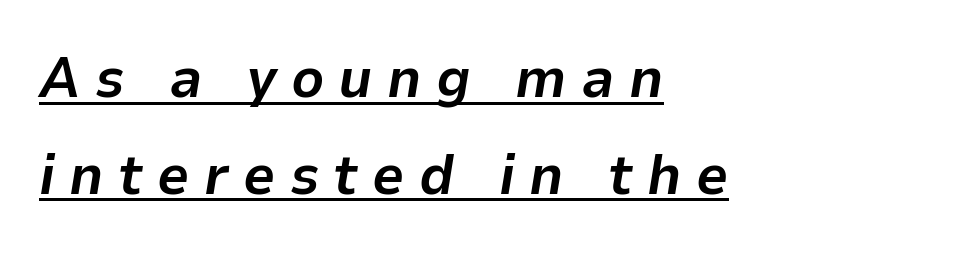
The typesetter has applied underlining to the passage shown. The passage shown is emphatically bold. The block of text has a typical density, with ordinary space between rows. The typesetter chose a ragged-right arrangement here.
